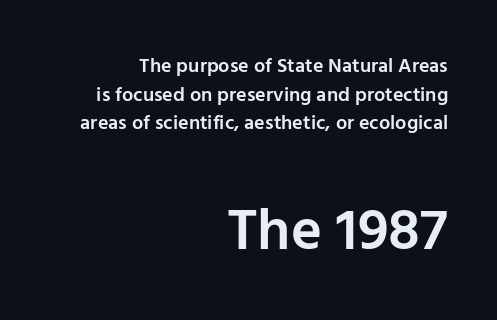
{"serif": "no", "italic": "no", "bold": "semi", "weight": "semibold", "width": "normal", "stroke_contrast": "low", "x_height": "medium", "monospaced": "no", "underline": "no", "align": "right", "line_spacing": "normal", "line_spacing_ratio": 1.43, "letter_spacing": "normal", "letter_spacing_em": 0.0, "larger_block": "second", "size_ratio": 2.95, "glyph_px": 59}
